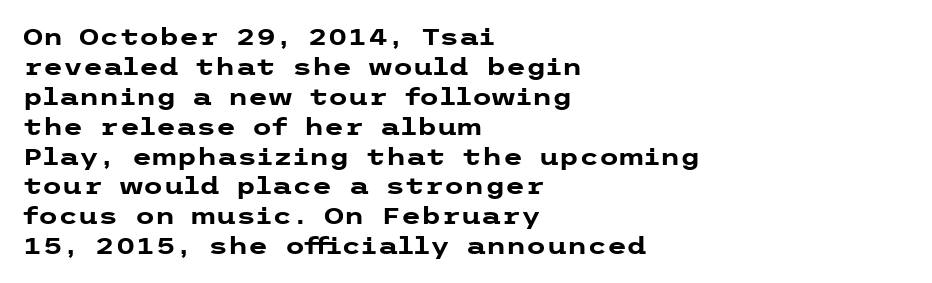
Q: Is the text bold? A: Yes.
Q: Is the text italic (slanted)? A: No, it is upright.
Q: Is the text underlined? A: No.
Q: How is the paragraph aligned? A: Left-aligned.
Q: Is the spacing between letters normal or unusually wide? A: Normal.
Q: Is the spacing between lines tight, normal or loose? A: Normal.
